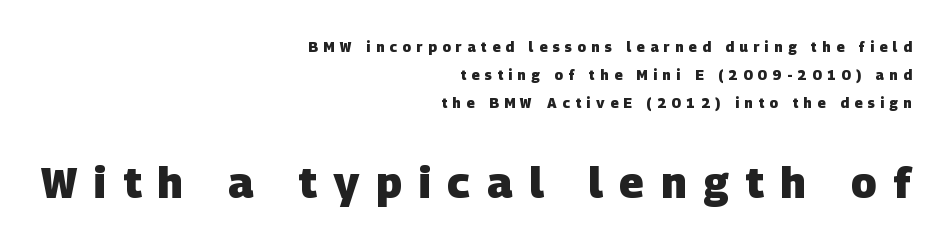
The image shows 43 px heavy sans-serif type; set right-aligned, loose line spacing (2.0x), unusually wide letter spacing (+0.39 em), not underlined; the second (bottom) block is 3.07x larger; low stroke contrast and a large x-height.
